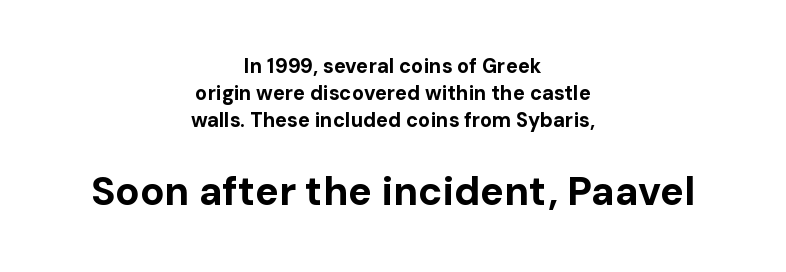
Short note: letters normally spaced. In terms of weight, the rendering is a true, heavy bold. Line spacing here is normal. This sample uses a sans-serif face. Size hierarchy here favors the trailing block over the leading one.
